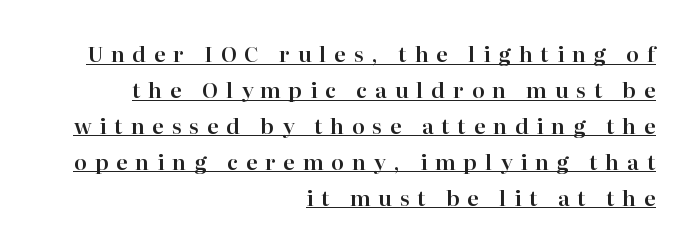
{"italic": "no", "underline": "yes", "align": "right", "line_spacing_ratio": 1.71, "letter_spacing": "wide", "letter_spacing_em": 0.38, "glyph_px": 21}
